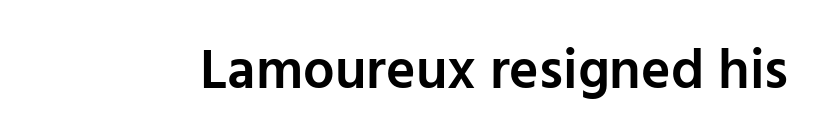
{"serif": "no", "italic": "no", "bold": "semi", "weight": "semibold", "width": "normal", "stroke_contrast": "low", "x_height": "medium", "monospaced": "no", "underline": "no", "letter_spacing": "normal", "letter_spacing_em": 0.0, "glyph_px": 56}
